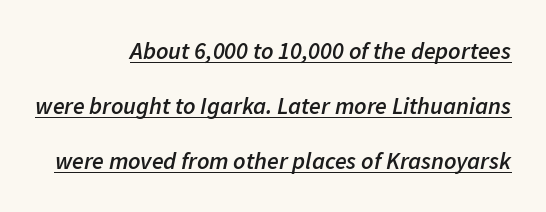
The lines are quadded right. Every character sits at an angle, as italics do. Between one letter and the next there's only the usual sliver of space. In terms of weight, the rendering is demibold, just under bold. A continuous stroke trails under the words, as in a hyperlink. Baseline-to-baseline distance is far greater than the letter height.
